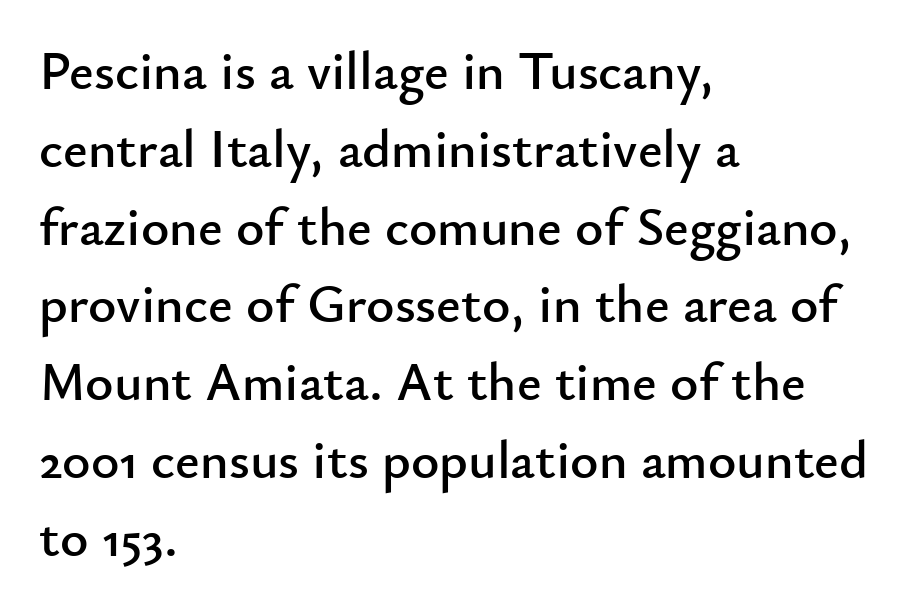
{"serif": "no", "italic": "no", "width": "normal", "stroke_contrast": "low", "x_height": "small", "monospaced": "no", "underline": "no", "align": "left", "line_spacing": "normal", "line_spacing_ratio": 1.44, "letter_spacing": "normal", "letter_spacing_em": 0.0, "glyph_px": 54}
